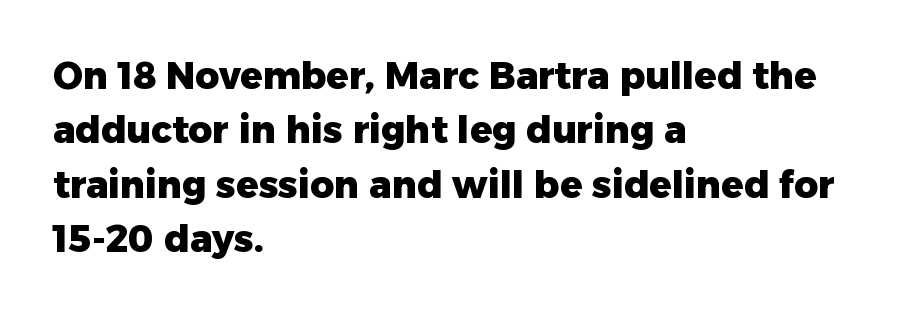
The image shows 37 px heavy sans-serif type, upright; set left-aligned, normal line spacing (1.47x), normal letter spacing, not underlined; low stroke contrast and a medium x-height.
